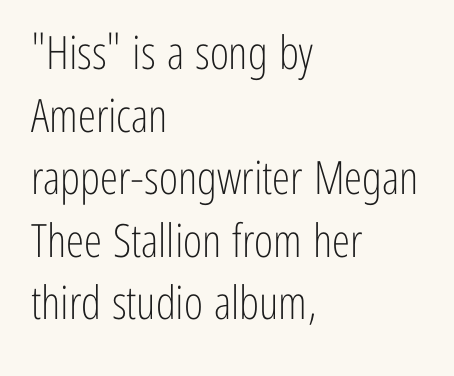
The image shows 46 px light, condensed sans-serif type, upright; set left-aligned, normal line spacing (1.36x), normal letter spacing, not underlined; low stroke contrast and a medium x-height.
